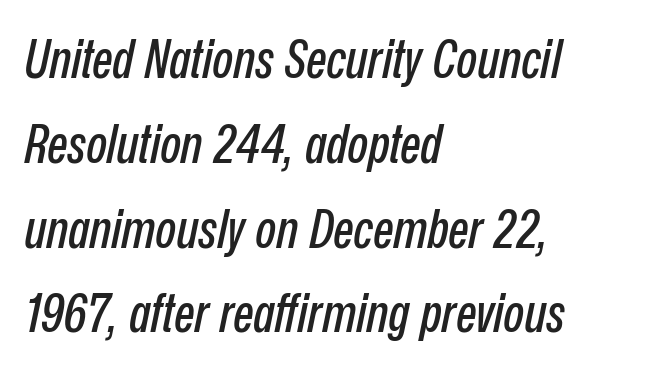
The image shows 54 px condensed type, italic (leaning right); set left-aligned, normal line spacing (1.57x), normal letter spacing, not underlined; low stroke contrast and a medium x-height.
